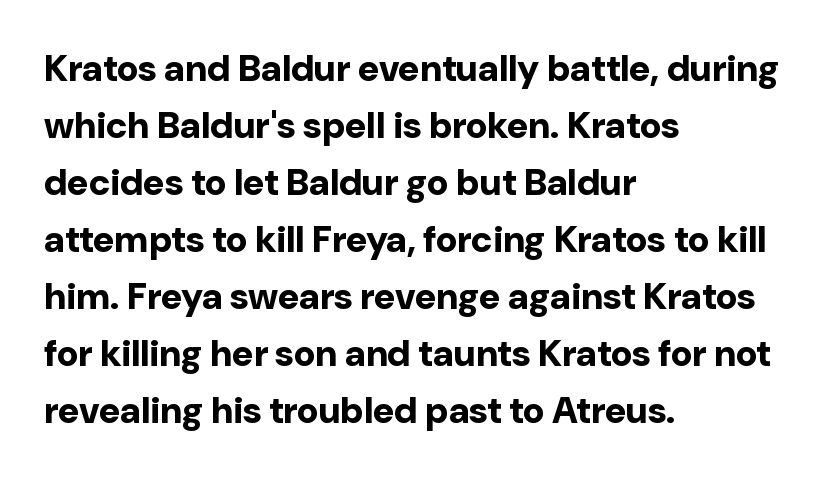
The image shows 37 px bold sans-serif type, upright; set left-aligned, normal line spacing (1.54x), normal letter spacing, not underlined; low stroke contrast and a medium x-height.
